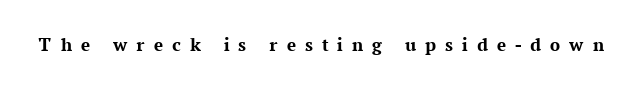
The image shows 20 px bold type, upright; set unusually wide letter spacing (+0.45 em), not underlined.
